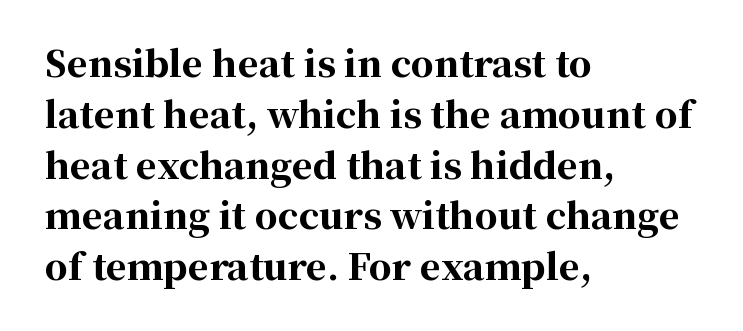
Q: Is the text bold? A: Yes.
Q: Is the text italic (slanted)? A: No, it is upright.
Q: Is the typeface a serif or a sans-serif typeface? A: Serif.
Q: Is the text underlined? A: No.
Q: How is the paragraph aligned? A: Left-aligned.
Q: Is the spacing between letters normal or unusually wide? A: Normal.
Q: Is the spacing between lines tight, normal or loose? A: Normal.
Q: Width (condensed, normal, or wide)? A: Normal.
Q: Stroke contrast? A: High.
Q: x-height? A: Medium.
Q: Monospaced? A: No.
